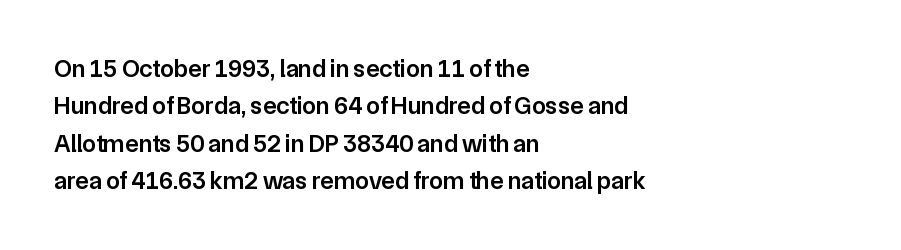
Standard letterfit; no display-style spreading of the glyphs. A bare baseline throughout the passage. Baseline-to-baseline distance is the conventional proportion of letter height. The axis of the letterforms is exactly vertical. The passage shown is semibold, sitting just below true bold. The lines are quadded left.
